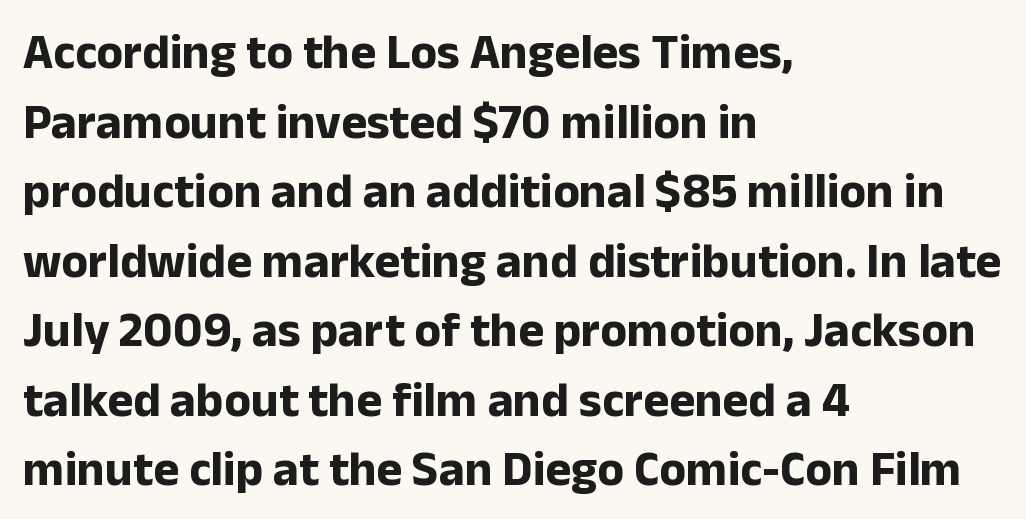
The image shows 49 px bold sans-serif type, upright; set left-aligned, normal line spacing (1.42x), normal letter spacing, not underlined; low stroke contrast and a medium x-height.
